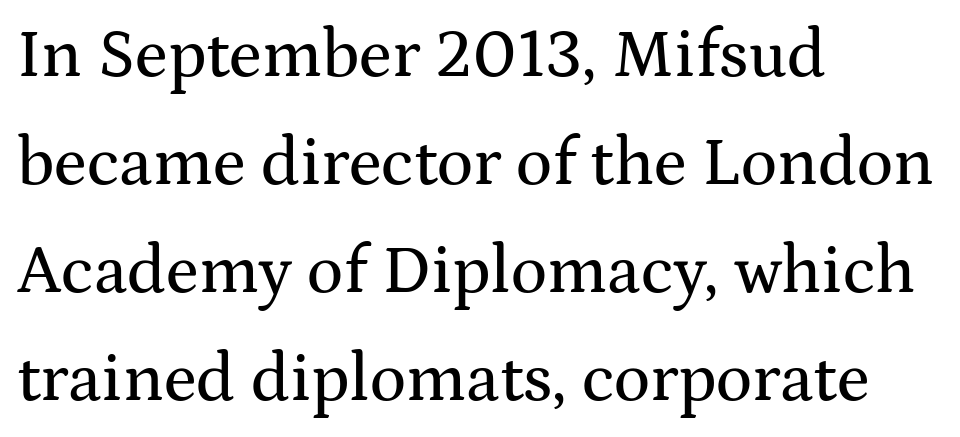
The image shows 68 px wide serif type, upright; set left-aligned, normal line spacing (1.59x), normal letter spacing, not underlined; medium stroke contrast and a medium x-height.
